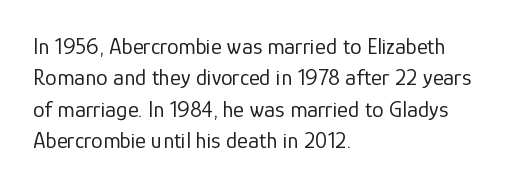
The image shows 23 px text type, upright; set left-aligned, normal line spacing (1.36x), normal letter spacing, not underlined.
